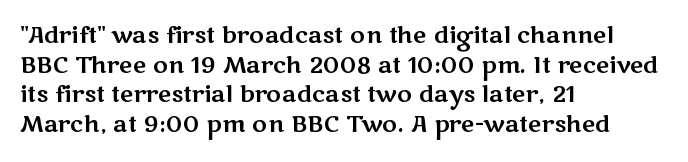
Q: Is the text italic (slanted)? A: No, it is upright.
Q: Is the text underlined? A: No.
Q: How is the paragraph aligned? A: Left-aligned.
Q: Is the spacing between letters normal or unusually wide? A: Normal.
Q: Is the spacing between lines tight, normal or loose? A: Normal.
